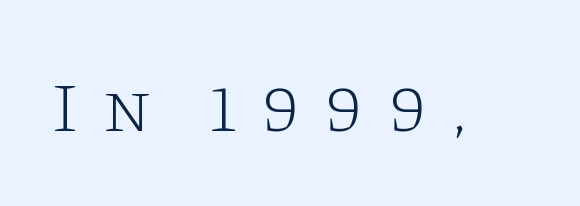
Q: Is the text bold? A: No.
Q: Is the text italic (slanted)? A: No, it is upright.
Q: Is the typeface a serif or a sans-serif typeface? A: Serif.
Q: Is the text underlined? A: No.
Q: Is the spacing between letters normal or unusually wide? A: Unusually wide.
Q: Width (condensed, normal, or wide)? A: Wide.
Q: Stroke contrast? A: Low.
Q: x-height? A: Large.
Q: Monospaced? A: No.
